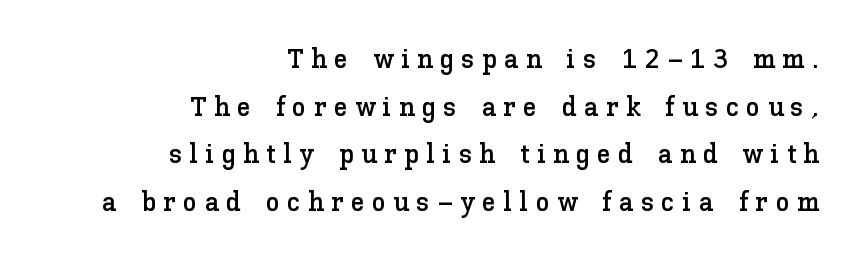
The image shows 28 px text type, upright; set right-aligned, normal line spacing (1.7x), unusually wide letter spacing (+0.26 em), not underlined; low stroke contrast and a medium x-height.
